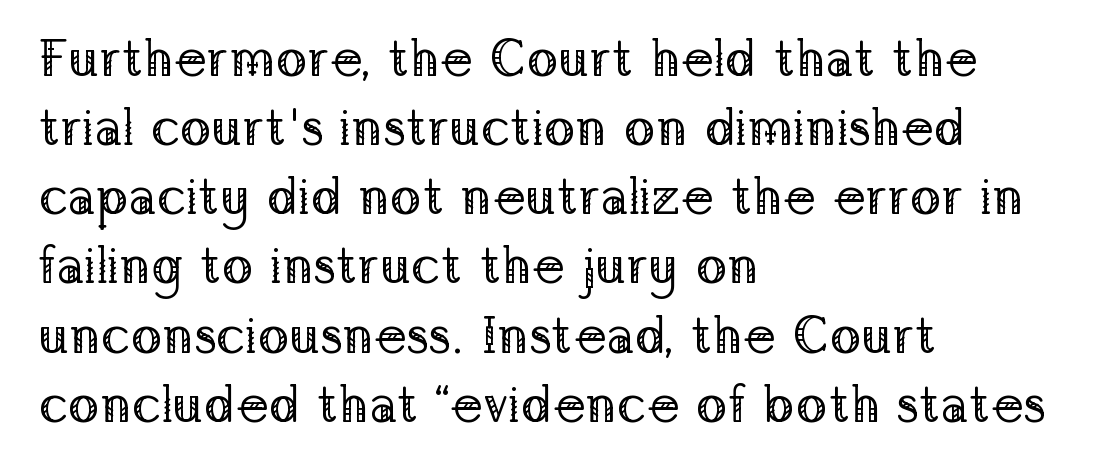
{"serif": "yes", "italic": "no", "bold": "no", "weight": "regular", "width": "normal", "stroke_contrast": "low", "x_height": "medium", "monospaced": "no", "underline": "no", "align": "left", "line_spacing": "normal", "line_spacing_ratio": 1.33, "letter_spacing": "normal", "letter_spacing_em": 0.0, "glyph_px": 52}
